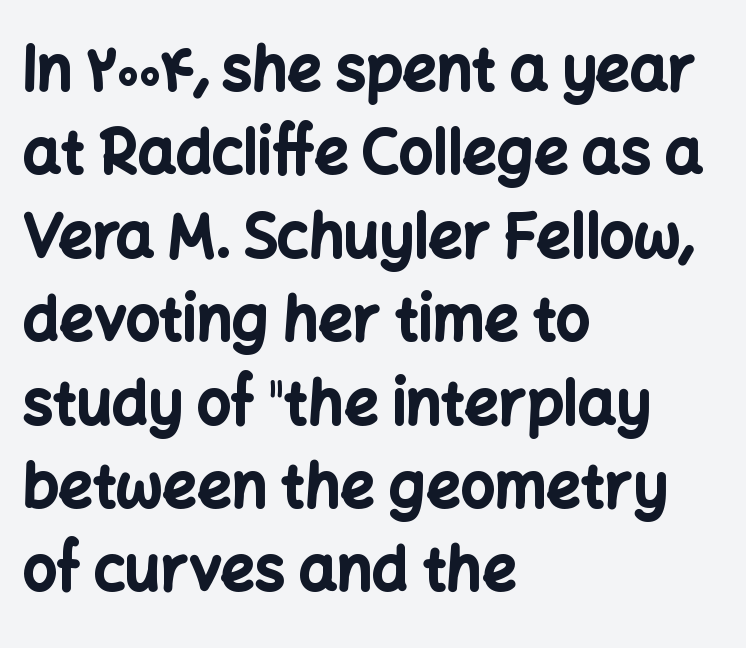
{"serif": "no", "italic": "no", "bold": "yes", "weight": "bold", "width": "normal", "stroke_contrast": "low", "x_height": "medium", "monospaced": "no", "underline": "no", "align": "left", "line_spacing": "normal", "line_spacing_ratio": 1.39, "letter_spacing": "normal", "letter_spacing_em": 0.0, "glyph_px": 60}
